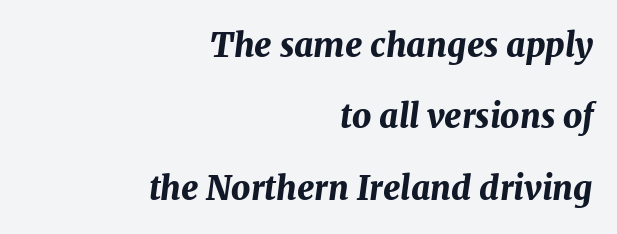
Every letter is thick-stroked: bold, no question. In terms of letterspacing, this is plain default setting. If you measured baseline to baseline, you'd find a long distance. All the whitespace from short lines collects on the left. The rendering uses natural spacing where letterforms have individual widths. The specimen omits any rule beneath the text block's lines.
